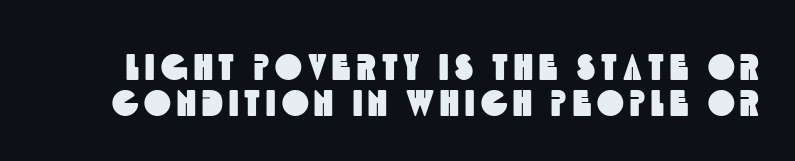
Q: Is the typeface a serif or a sans-serif typeface? A: Sans-serif.
Q: Is the text underlined? A: No.
Q: Is the spacing between lines tight, normal or loose? A: Tight.
Q: Width (condensed, normal, or wide)? A: Condensed.
Q: x-height? A: Large.
Q: Monospaced? A: No.
